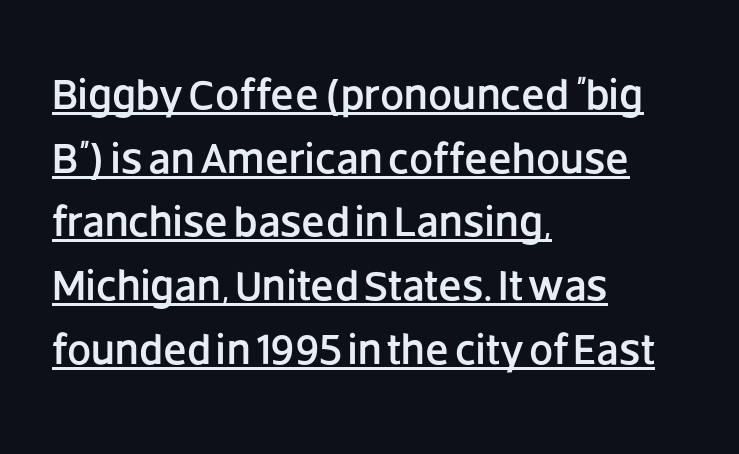
The image shows 43 px sans-serif type, upright; set left-aligned, normal line spacing (1.48x), normal letter spacing, underlined; low stroke contrast and a large x-height.
